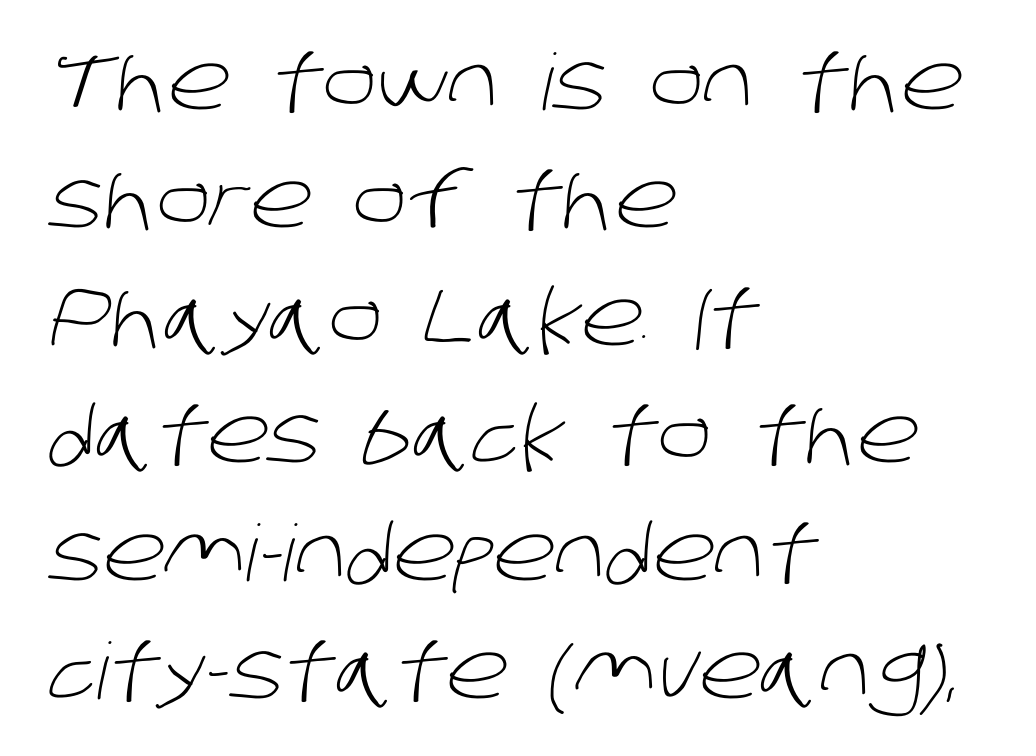
Underline: absent. The designer left line spacing at the default. Are there feet on the stems? There aren't — it's a sans. Short and long lines alike share a common starting point at left. The passage shown has conventional tracking throughout.
